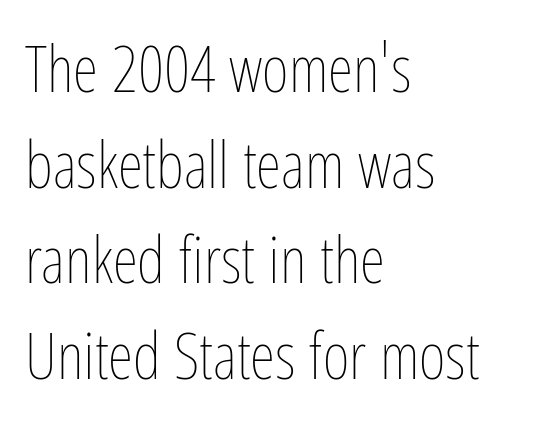
Q: Is the text bold? A: No.
Q: Is the text italic (slanted)? A: No, it is upright.
Q: Is the text underlined? A: No.
Q: How is the paragraph aligned? A: Left-aligned.
Q: Is the spacing between letters normal or unusually wide? A: Normal.
Q: Is the spacing between lines tight, normal or loose? A: Normal.
Q: Width (condensed, normal, or wide)? A: Condensed.
Q: Stroke contrast? A: Low.
Q: x-height? A: Medium.
Q: Monospaced? A: No.
